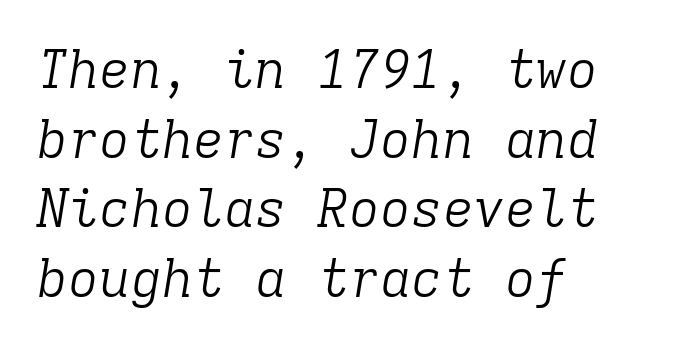
Q: Is the text bold? A: No.
Q: Is the text italic (slanted)? A: Yes, it leans right by about 9 degrees.
Q: Is the typeface a serif or a sans-serif typeface? A: Serif.
Q: Is the text underlined? A: No.
Q: How is the paragraph aligned? A: Left-aligned.
Q: Is the spacing between letters normal or unusually wide? A: Normal.
Q: Is the spacing between lines tight, normal or loose? A: Normal.
Q: Width (condensed, normal, or wide)? A: Normal.
Q: Stroke contrast? A: Low.
Q: x-height? A: Medium.
Q: Monospaced? A: Yes.
